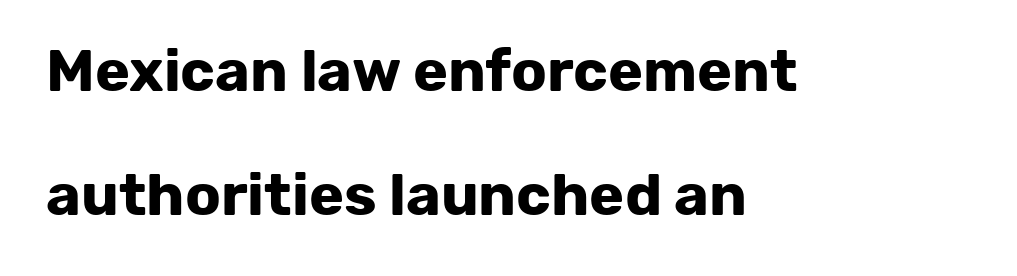
Q: Is the text bold? A: Yes.
Q: Is the text italic (slanted)? A: No, it is upright.
Q: Is the typeface a serif or a sans-serif typeface? A: Sans-serif.
Q: Is the text underlined? A: No.
Q: How is the paragraph aligned? A: Left-aligned.
Q: Is the spacing between letters normal or unusually wide? A: Normal.
Q: Is the spacing between lines tight, normal or loose? A: Loose.
Q: Width (condensed, normal, or wide)? A: Normal.
Q: Stroke contrast? A: Low.
Q: x-height? A: Medium.
Q: Monospaced? A: No.
